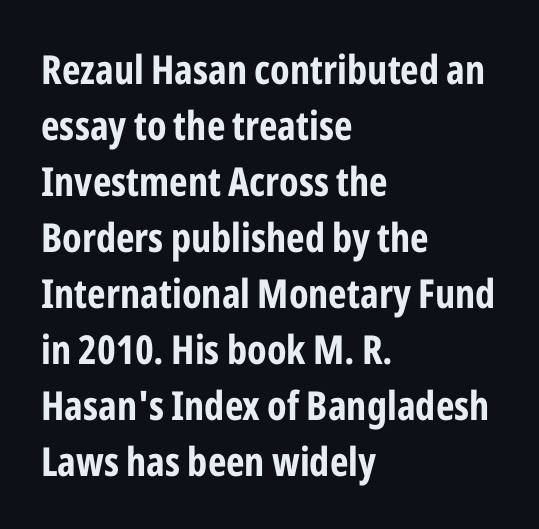
The image shows 40 px bold, condensed sans-serif type, upright; set left-aligned, normal line spacing (1.4x), normal letter spacing, not underlined; low stroke contrast and a medium x-height.
